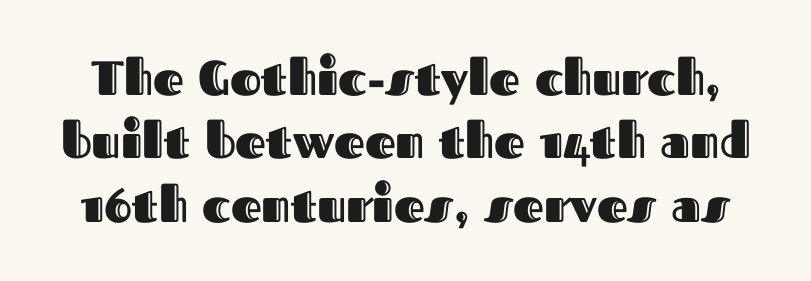
Spacing verdict: proportional, widths tailored to each character. Notice how descenders clear the ascenders below comfortably — that's standard leading. Between one letter and the next there's only the usual sliver of space. The letters stand upright; this is a roman face. The string is rendered with underlining switched off.
